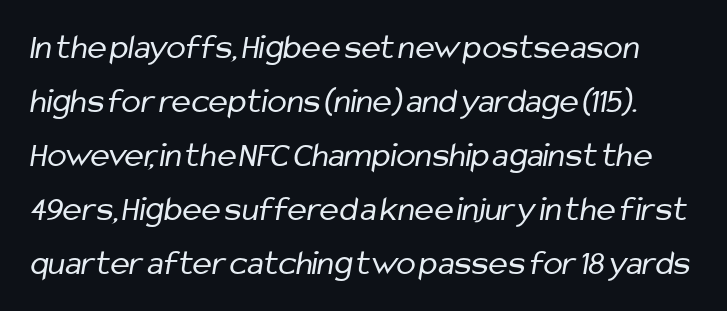
A typesetter would call this leading conventional body-copy spacing. Caption: face not bold, strokes unweighted. Spacing between characters is what you'd get straight out of the box. The zone under the glyphs is completely vacant. Character widths vary here, with narrow letters taking less room than wide ones. Examine the stroke ends and you'll find no serifs.
